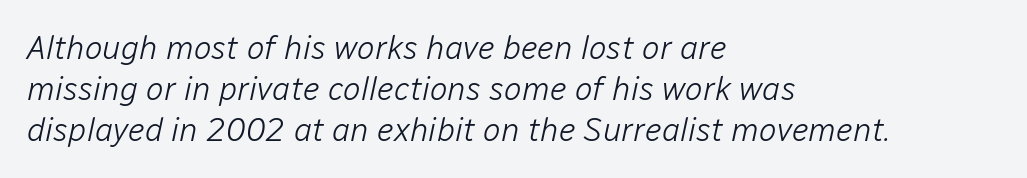
Tracking value appears to be zero — textbook default spacing. Honestly, there is no underline to notice here at all. Looking at the ascenders, they clearly lean. Caption: face not bold, strokes unweighted. Horizontally, the lines are justified to the leading edge only. These lines are rendered in a variable-pitch font.
